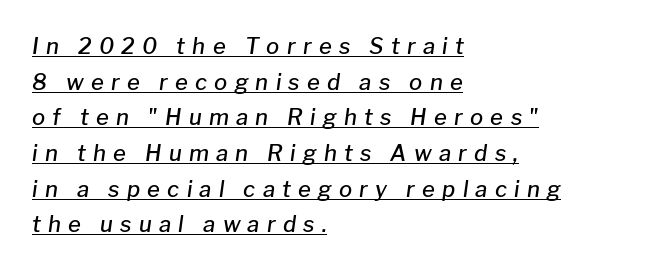
Q: Is the text bold? A: Semi-bold.
Q: Is the text italic (slanted)? A: Yes, it leans right by about 8 degrees.
Q: Is the text underlined? A: Yes.
Q: How is the paragraph aligned? A: Left-aligned.
Q: Is the spacing between letters normal or unusually wide? A: Unusually wide.
Q: Is the spacing between lines tight, normal or loose? A: Normal.
